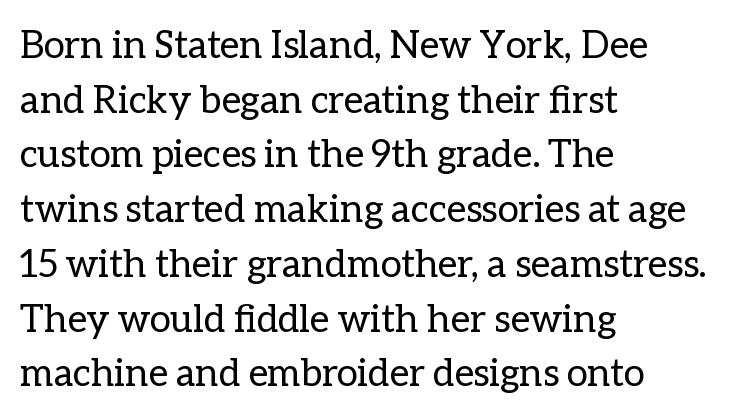
Does the leading feel generous? No, just average. Short note: letters normally spaced. Proportional: the letters do not fall into vertical columns. The text block is weighted toward the left margin, trailing off unevenly rightward. Rule under the text: the space is simply empty.
